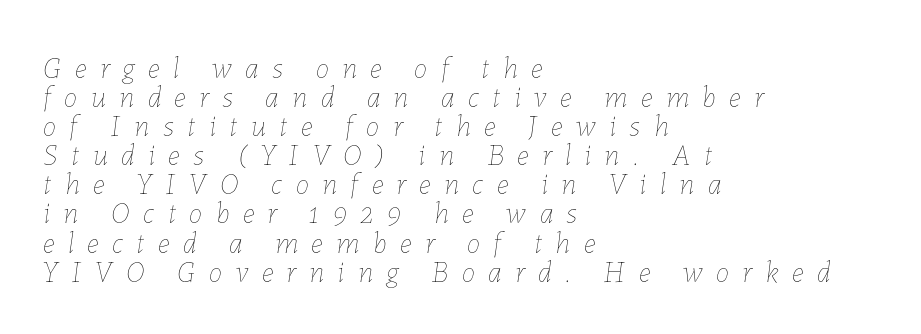
{"italic": "yes", "lean": "right", "slant_degrees": 7, "bold": "no", "weight": "thin", "width": "normal", "stroke_contrast": "low", "x_height": "medium", "monospaced": "no", "underline": "no", "align": "left", "line_spacing": "tight", "line_spacing_ratio": 0.97, "letter_spacing": "wide", "letter_spacing_em": 0.45, "glyph_px": 30}
